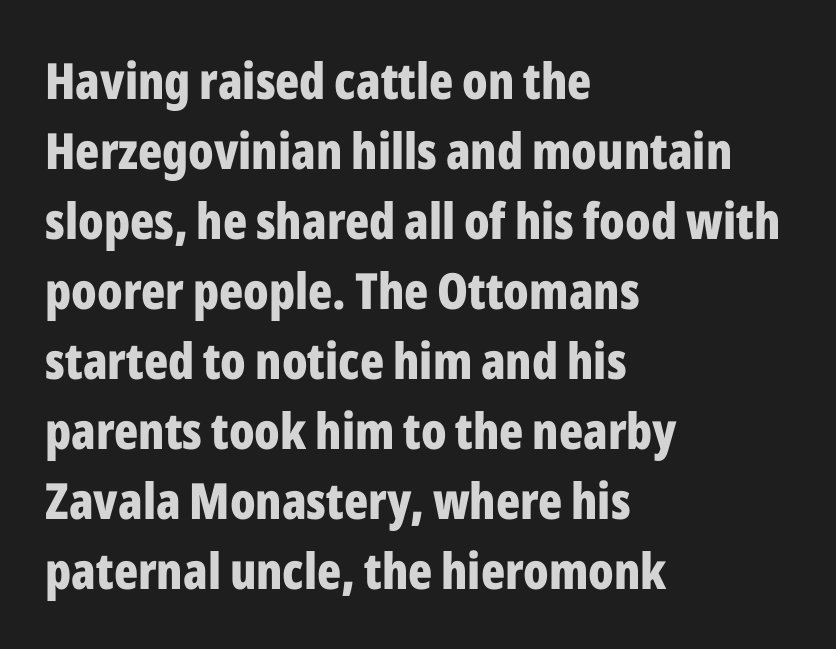
Letter spacing: default. If you drew a ruler down the left edge, every line would touch it. Underlining? Definitely not there. These lines are rendered in a variable-pitch font. In terms of leading, this rendering sits right in the middle.
